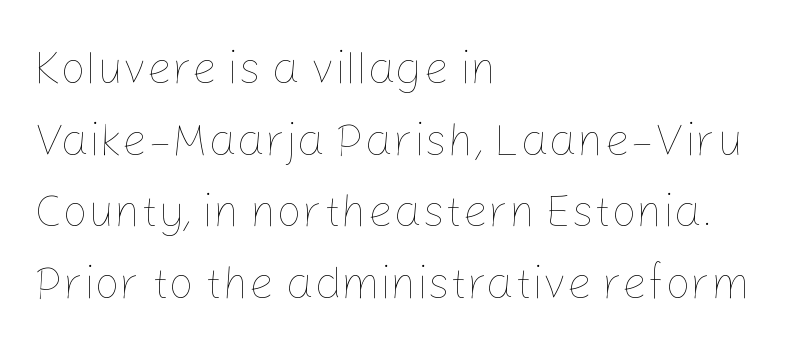
Is there much room between lines? A standard amount, neither cramped nor airy. Stems here are at most as thick as an everyday book face. The glyphs are unaccompanied by any horizontal stroke below them. Looks like regular typesetting: each glyph gets only the width it needs.
